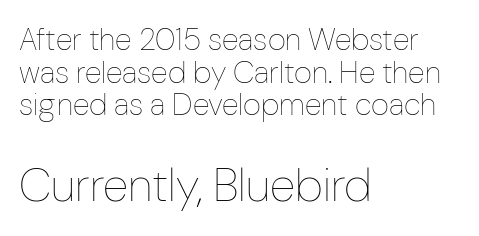
The image shows 47 px thin, condensed type, upright; set left-aligned, tight line spacing (1.05x), normal letter spacing, not underlined; the second (bottom) block is 1.52x larger; low stroke contrast and a medium x-height.
